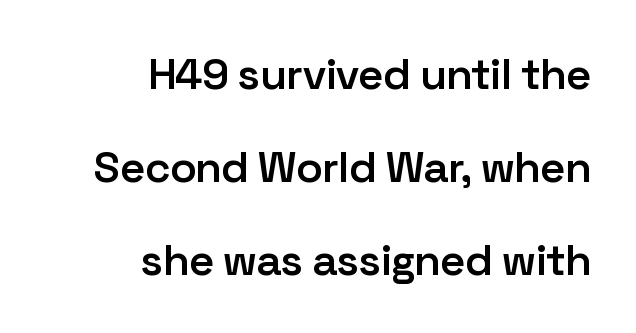
Has an underline been added? It has not. Strokes here are thickened, but only to semibold level. Typeset ragged left — the right edge is the straight one. This rendering employs a face without finishing strokes, i.e., a sans-serif. If you drew a line through each stem, it would be perfectly vertical.
